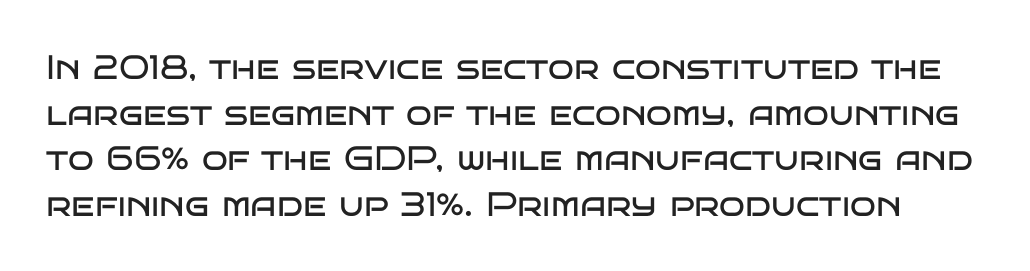
The image shows 34 px regular-weight, wide sans-serif type, upright; set normal line spacing (1.34x), normal letter spacing, not underlined; low stroke contrast and a large x-height.
